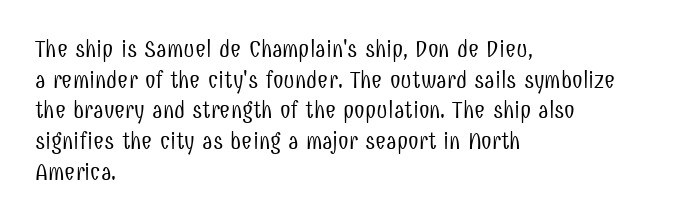
Q: Is the text bold? A: No.
Q: Is the text italic (slanted)? A: No, it is upright.
Q: Is the text underlined? A: No.
Q: How is the paragraph aligned? A: Left-aligned.
Q: Is the spacing between letters normal or unusually wide? A: Normal.
Q: Is the spacing between lines tight, normal or loose? A: Normal.
